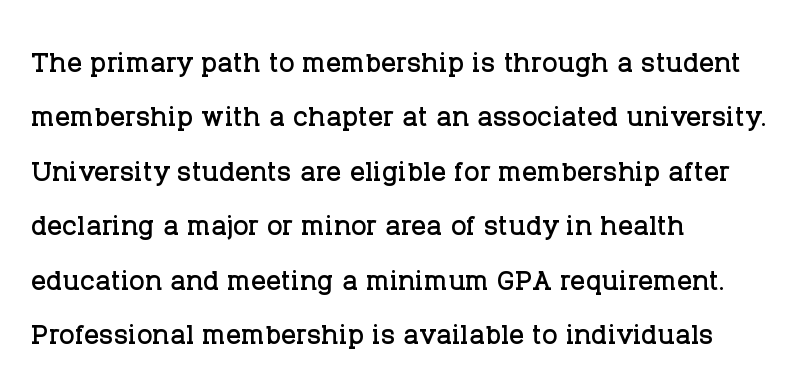
Q: Is the text italic (slanted)? A: No, it is upright.
Q: Is the typeface a serif or a sans-serif typeface? A: Serif.
Q: Is the text underlined? A: No.
Q: How is the paragraph aligned? A: Left-aligned.
Q: Is the spacing between letters normal or unusually wide? A: Normal.
Q: Is the spacing between lines tight, normal or loose? A: Normal.
Q: Width (condensed, normal, or wide)? A: Normal.
Q: Stroke contrast? A: Low.
Q: x-height? A: Large.
Q: Monospaced? A: No.
